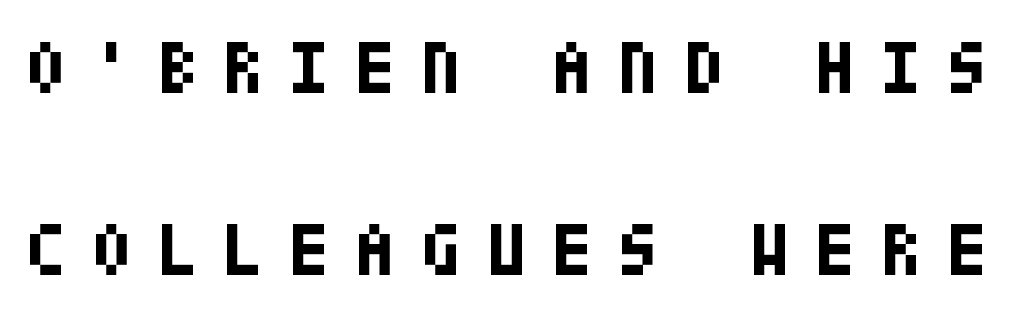
The image shows 75 px bold, condensed sans-serif type, upright; set loose line spacing (2.43x), unusually wide letter spacing (+0.33 em), not underlined; low stroke contrast and a large x-height.
